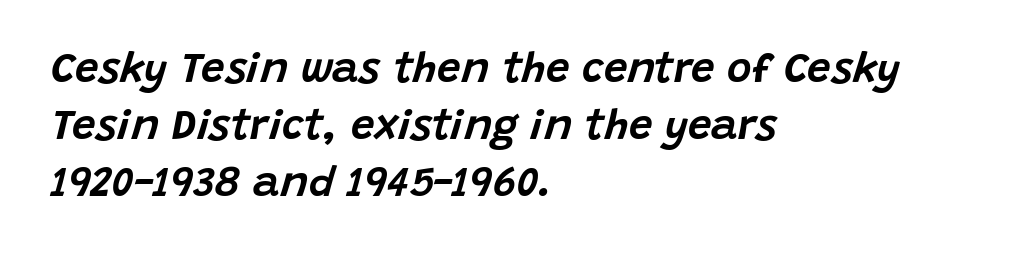
These lines stack with their left ends in a neat column. Standard letterfit; no display-style spreading of the glyphs. Italic: yes, the glyphs are oblique. Horizontal bands of white between lines are of average thickness. Check the space under the baseline: it is left empty. Looks like regular typesetting: each glyph gets only the width it needs.
